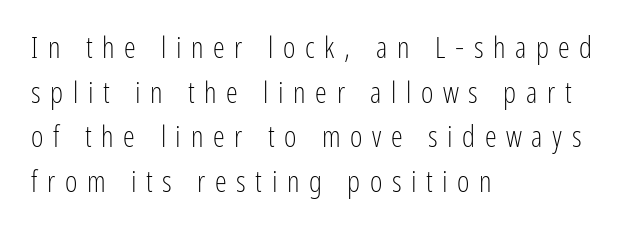
The letters stand upright; this is a roman face. Is this a sans? Yes — the strokes have no serifs. Compared with typical body copy, the letter spacing here is much looser. The rendering uses a moderate line-height, typical for paragraphs. The glyphs are unaccompanied by any horizontal stroke below them. Each letter keeps its own natural width here, so spacing adapts to shape.
